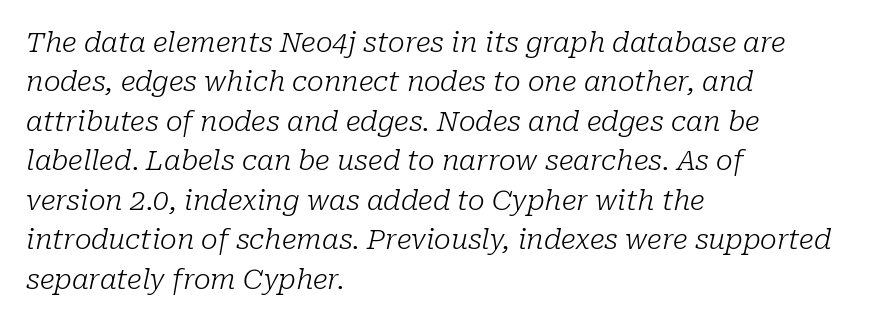
The image shows 28 px light serif type, italic (leaning right); set left-aligned, normal line spacing (1.41x), normal letter spacing, not underlined; low stroke contrast and a medium x-height.
